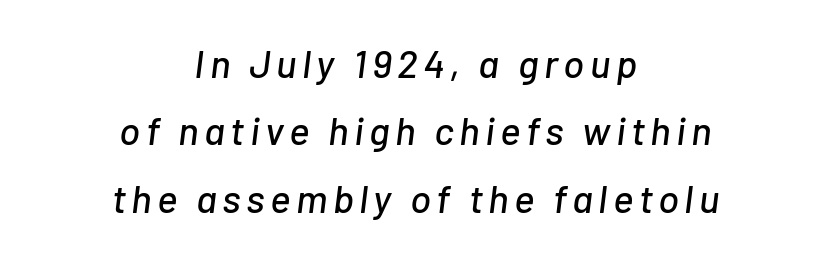
The image shows 39 px text type, italic (leaning right); set centered, line spacing 1.73x, not underlined; low stroke contrast and a medium x-height.
